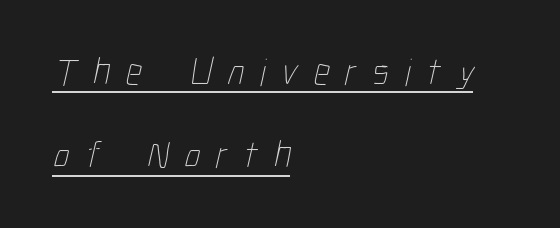
Q: Is the text bold? A: No.
Q: Is the text underlined? A: Yes.
Q: How is the paragraph aligned? A: Left-aligned.
Q: Is the spacing between letters normal or unusually wide? A: Unusually wide.
Q: Is the spacing between lines tight, normal or loose? A: Loose.
Q: Width (condensed, normal, or wide)? A: Condensed.
Q: Stroke contrast? A: Low.
Q: x-height? A: Medium.
Q: Monospaced? A: No.
